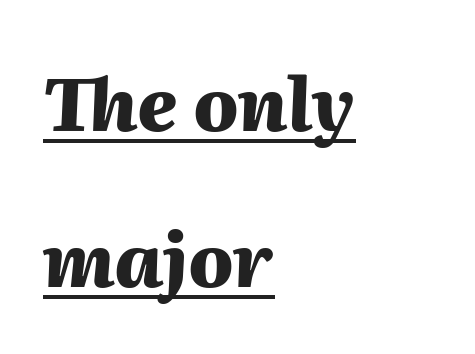
Q: Is the text bold? A: Yes.
Q: Is the text italic (slanted)? A: Yes, it leans right by about 2 degrees.
Q: Is the text underlined? A: Yes.
Q: How is the paragraph aligned? A: Left-aligned.
Q: Is the spacing between letters normal or unusually wide? A: Normal.
Q: Is the spacing between lines tight, normal or loose? A: Loose.
Q: Width (condensed, normal, or wide)? A: Normal.
Q: Stroke contrast? A: Medium.
Q: x-height? A: Medium.
Q: Monospaced? A: No.
